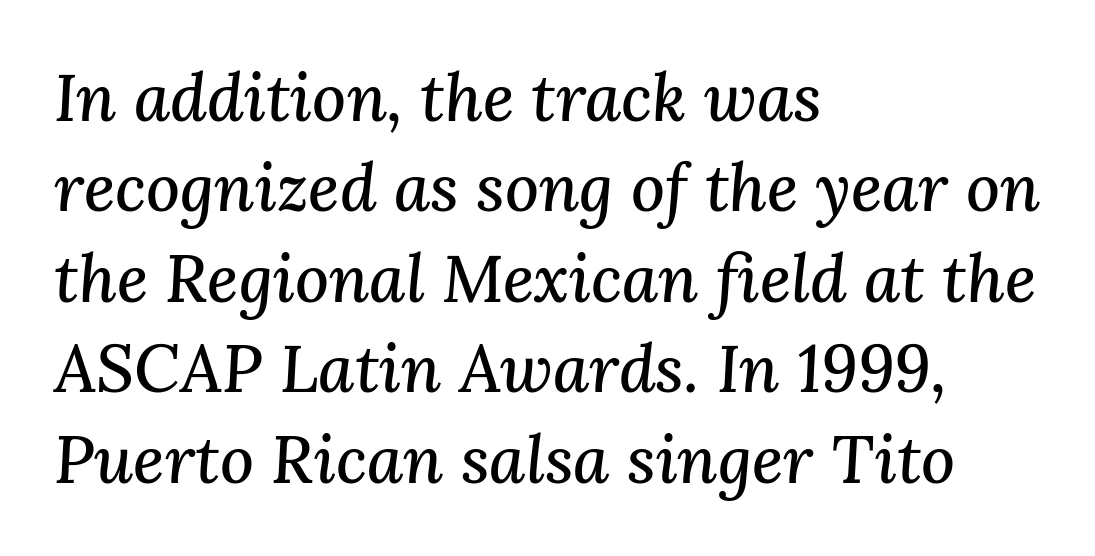
Here the designer chose a conventional face with non-uniform glyph widths. The letters sit at their default tracking, neither squeezed nor spread. One-word summary of the alignment: left. Quick note: italic. Underline: absent. The letters carry serifs — small finishing strokes at the ends of their stems.
